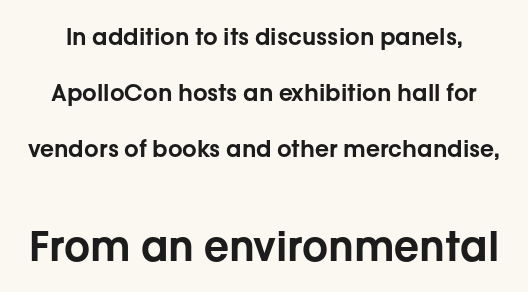
Is this a fixed-width face? No — the glyphs have proportional, varying widths. Loosely led — the rows are spread out. The letters carry no serifs — their stems end cleanly without finishing strokes. If you drew a line through each stem, it would be perfectly vertical. The second block has been scaled up relative to the first.
